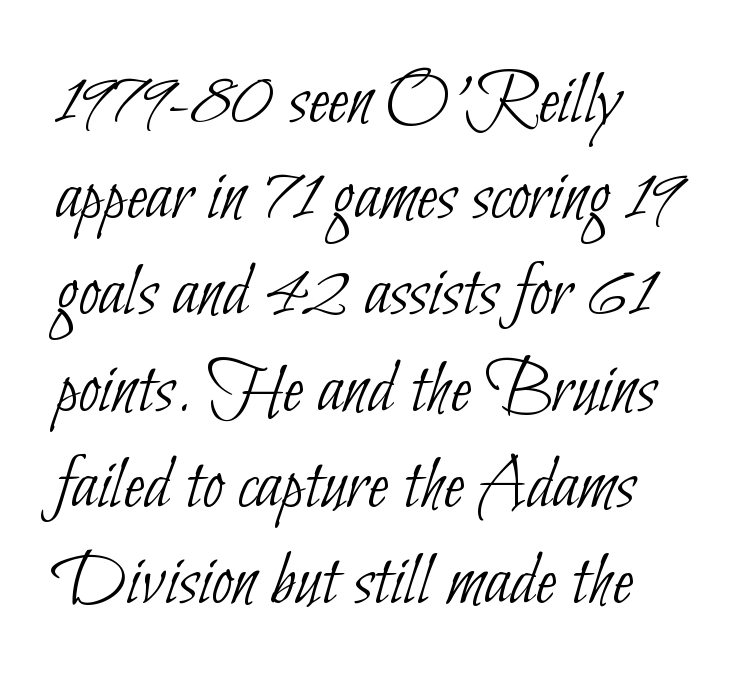
Q: Is the text bold? A: No.
Q: Is the typeface a serif or a sans-serif typeface? A: Sans-serif.
Q: Is the text underlined? A: No.
Q: How is the paragraph aligned? A: Left-aligned.
Q: Is the spacing between letters normal or unusually wide? A: Normal.
Q: Is the spacing between lines tight, normal or loose? A: Normal.
Q: Width (condensed, normal, or wide)? A: Condensed.
Q: Stroke contrast? A: Low.
Q: x-height? A: Small.
Q: Monospaced? A: No.
